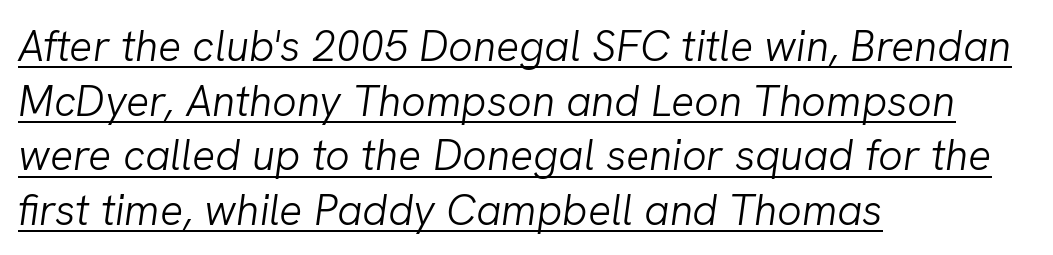
Underlining? Definitely there. Notice how descenders clear the ascenders below comfortably — that's standard leading. It's the slanting kind of type. Do the characters align in a grid? No, the font is proportional.
